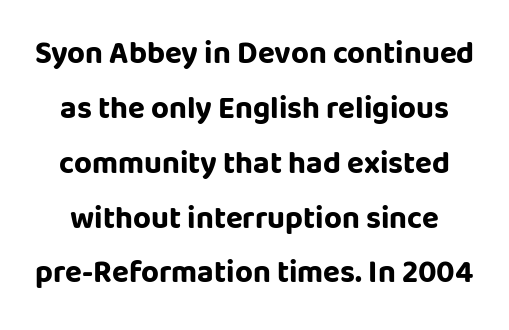
The image shows 31 px bold sans-serif type, upright; set line spacing 1.77x, normal letter spacing, not underlined; low stroke contrast and a large x-height.
